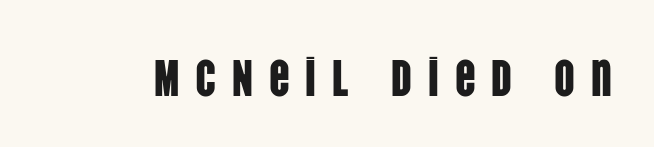
The image shows 51 px condensed sans-serif type, upright; set unusually wide letter spacing (+0.31 em), not underlined; low stroke contrast and a large x-height.
